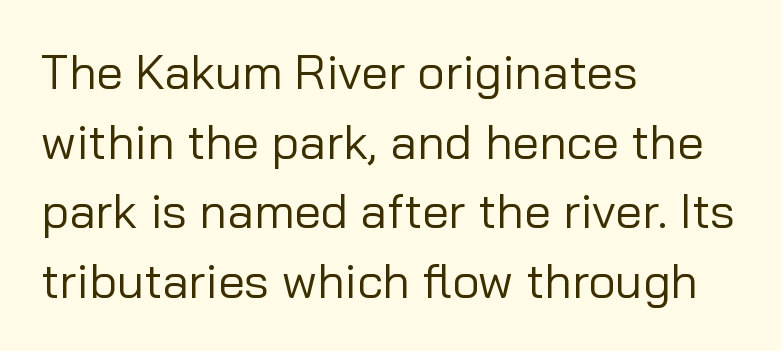
Glyph-to-glyph distance matches everyday printed text. The rendering anchors every line to the left-hand side. Font category for this specimen: sans-serif. Line spacing here is normal. Glance below the letters and you will spot only blank space.
